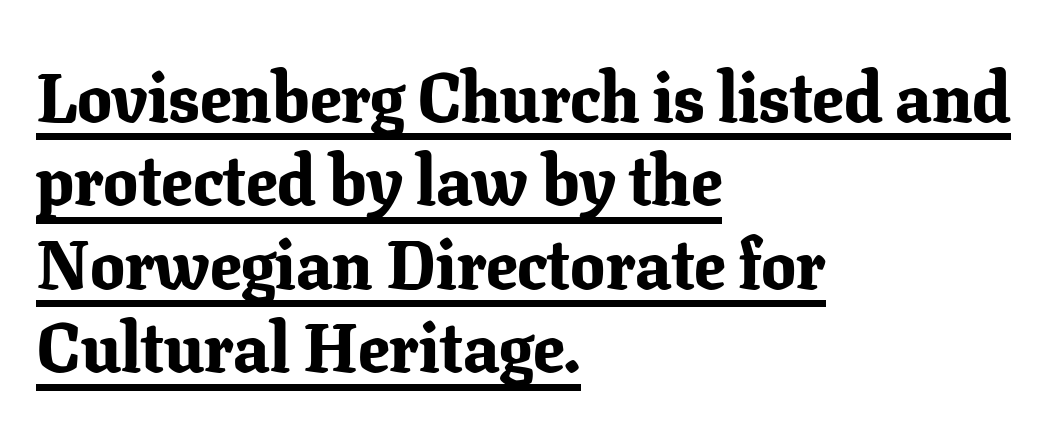
The image shows 69 px bold serif type, upright; set left-aligned, line spacing 1.21x, normal letter spacing, underlined; low stroke contrast and a medium x-height.
